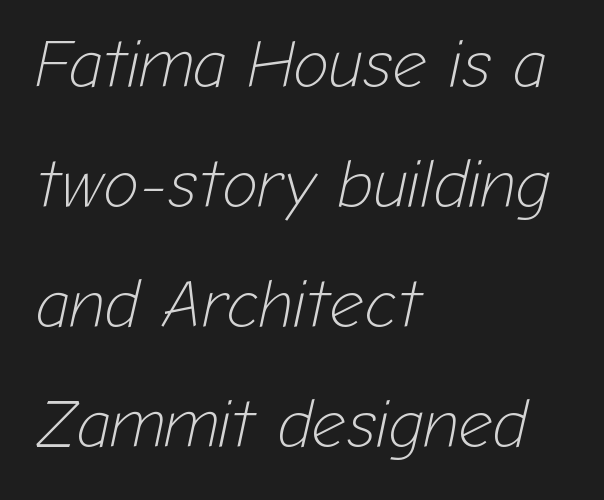
{"italic": "yes", "lean": "right", "slant_degrees": 12, "bold": "no", "weight": "light", "width": "normal", "stroke_contrast": "low", "x_height": "medium", "monospaced": "no", "underline": "no", "align": "left", "line_spacing_ratio": 1.79, "letter_spacing": "normal", "letter_spacing_em": 0.0, "glyph_px": 67}
